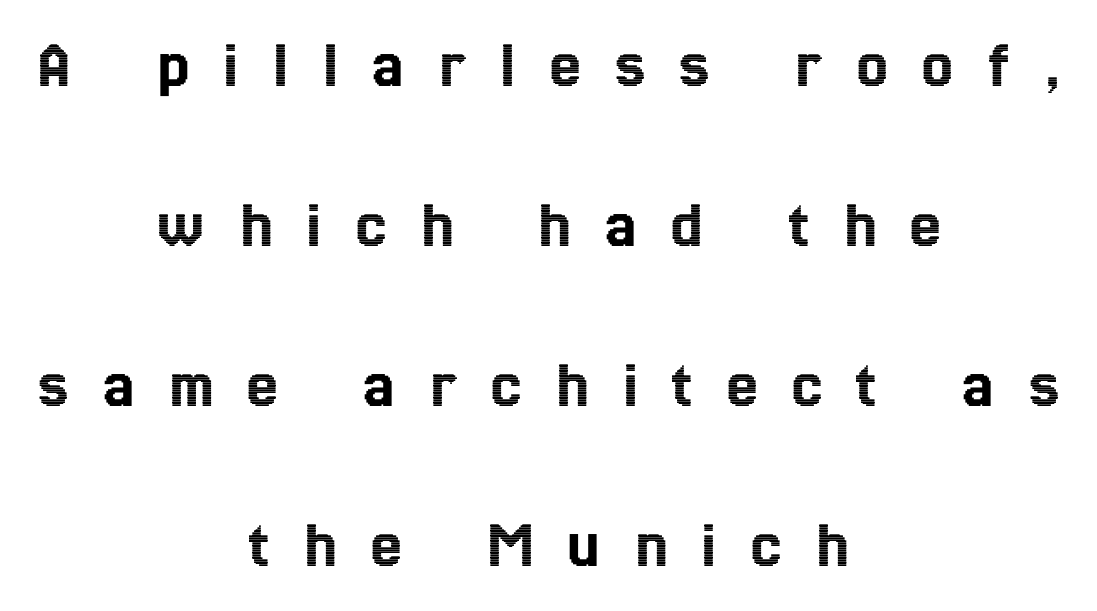
The image shows 69 px condensed type, upright; set centered, loose line spacing (2.32x), unusually wide letter spacing (+0.5 em), not underlined; a medium x-height.
